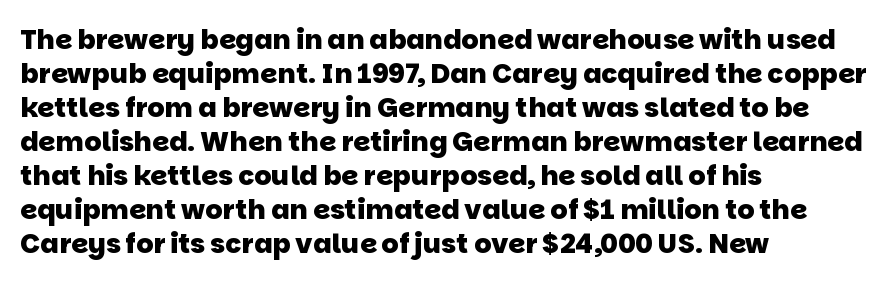
The gap between lines stays unmarked. Is the block centered? No — it sits flush against the left margin. Between one letter and the next there's only the usual sliver of space. The passage shown stacks its lines at a standard gap.
